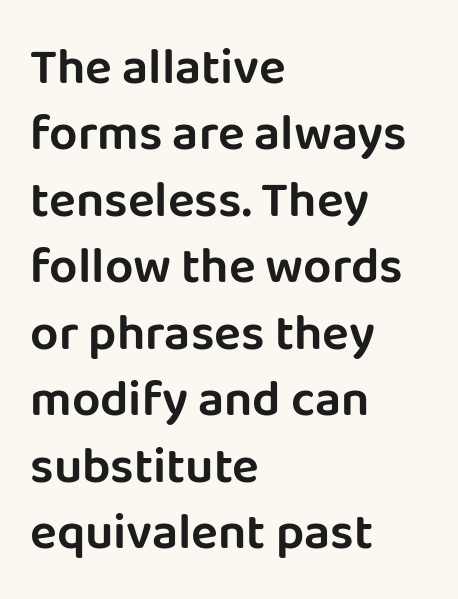
{"serif": "no", "italic": "no", "width": "normal", "stroke_contrast": "low", "x_height": "large", "monospaced": "no", "underline": "no", "align": "left", "line_spacing": "normal", "line_spacing_ratio": 1.33, "letter_spacing": "normal", "letter_spacing_em": 0.0, "glyph_px": 50}
